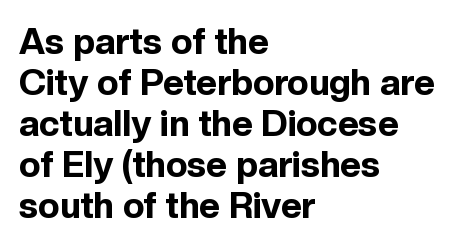
Q: Is the text bold? A: Yes.
Q: Is the text italic (slanted)? A: No, it is upright.
Q: Is the typeface a serif or a sans-serif typeface? A: Sans-serif.
Q: Is the text underlined? A: No.
Q: How is the paragraph aligned? A: Left-aligned.
Q: Is the spacing between letters normal or unusually wide? A: Normal.
Q: Is the spacing between lines tight, normal or loose? A: Tight.
Q: Width (condensed, normal, or wide)? A: Normal.
Q: x-height? A: Medium.
Q: Monospaced? A: No.
